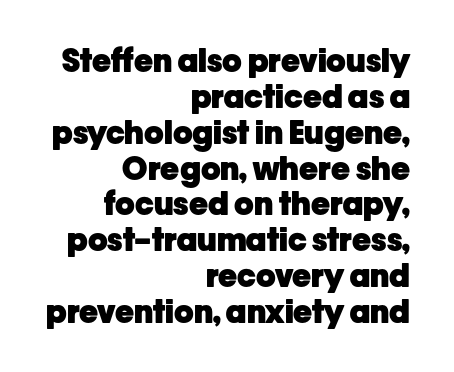
{"serif": "no", "italic": "no", "bold": "yes", "weight": "heavy", "width": "normal", "stroke_contrast": "low", "x_height": "medium", "monospaced": "no", "underline": "no", "align": "right", "line_spacing": "tight", "line_spacing_ratio": 1.12, "letter_spacing": "normal", "letter_spacing_em": 0.0, "glyph_px": 32}
